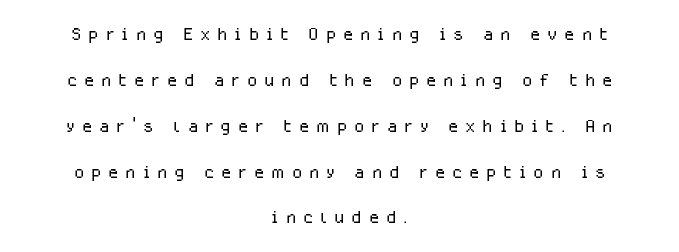
{"italic": "no", "bold": "no", "underline": "no", "align": "center", "line_spacing": "loose", "line_spacing_ratio": 1.91, "letter_spacing": "wide", "letter_spacing_em": 0.28, "glyph_px": 24}
